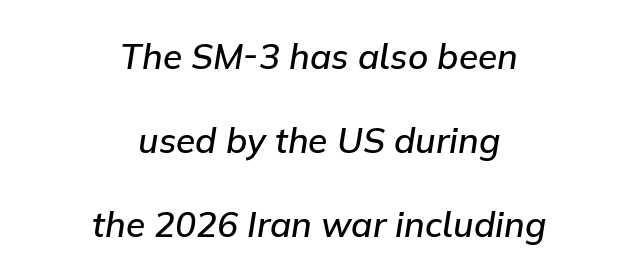
The image shows 35 px semibold type, italic (leaning right); set centered, loose line spacing (2.4x), normal letter spacing, not underlined; low stroke contrast and a medium x-height.
